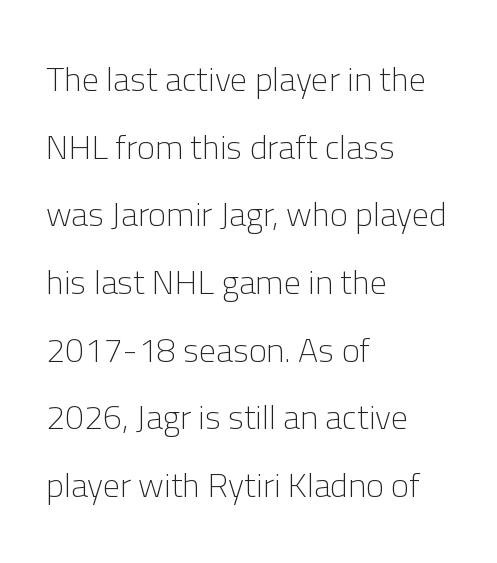
These lines stand farther apart than default settings would place them. Vertical stems look standard width or narrower in stroke. Short and long lines alike share a common starting point at left. Is the letter spacing exaggerated? No — it looks like the ordinary default. No feet cap the strokes, marking this as sans-serif type. The type sits square on the baseline with zero lean.
